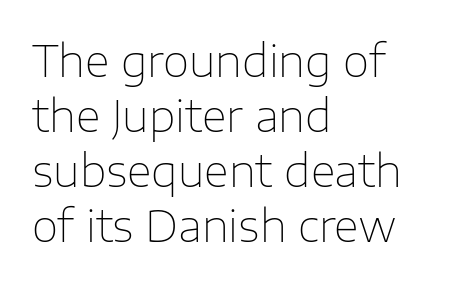
Q: Is the text bold? A: No.
Q: Is the text italic (slanted)? A: No, it is upright.
Q: Is the typeface a serif or a sans-serif typeface? A: Sans-serif.
Q: Is the text underlined? A: No.
Q: How is the paragraph aligned? A: Left-aligned.
Q: Is the spacing between letters normal or unusually wide? A: Normal.
Q: Is the spacing between lines tight, normal or loose? A: Normal.
Q: Width (condensed, normal, or wide)? A: Normal.
Q: Stroke contrast? A: Low.
Q: x-height? A: Medium.
Q: Monospaced? A: No.
